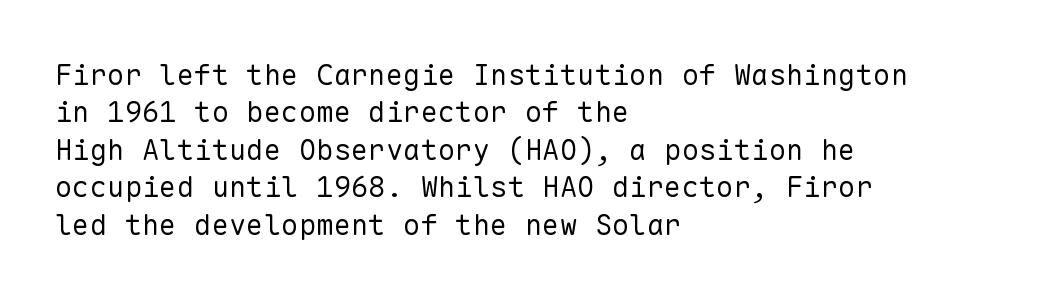
{"serif": "no", "italic": "no", "bold": "no", "weight": "regular", "width": "normal", "stroke_contrast": "low", "x_height": "medium", "monospaced": "yes", "underline": "no", "align": "left", "line_spacing": "normal", "line_spacing_ratio": 1.29, "letter_spacing": "normal", "letter_spacing_em": 0.0, "glyph_px": 29}
